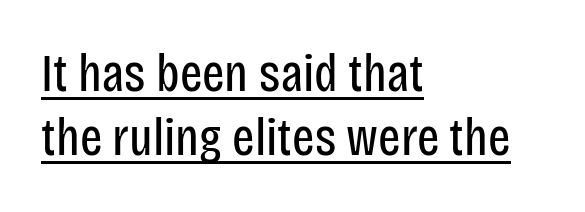
The typeface chosen for these lines omits serifs. A continuous stroke trails under the words, as in a hyperlink. Compared with a typical body face, this is equally light or lighter still. Alignment: flush left.
